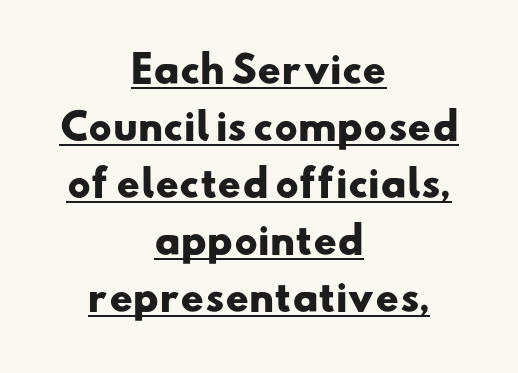
The image shows 36 px heavy, wide sans-serif type; set centered, normal line spacing (1.58x), normal letter spacing, underlined; low stroke contrast and a small x-height.
